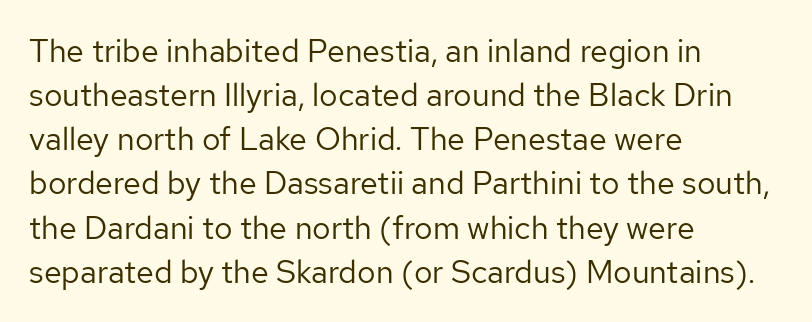
The image shows 32 px regular-weight sans-serif type, upright; set left-aligned, normal line spacing (1.38x), normal letter spacing, not underlined; low stroke contrast and a medium x-height.
